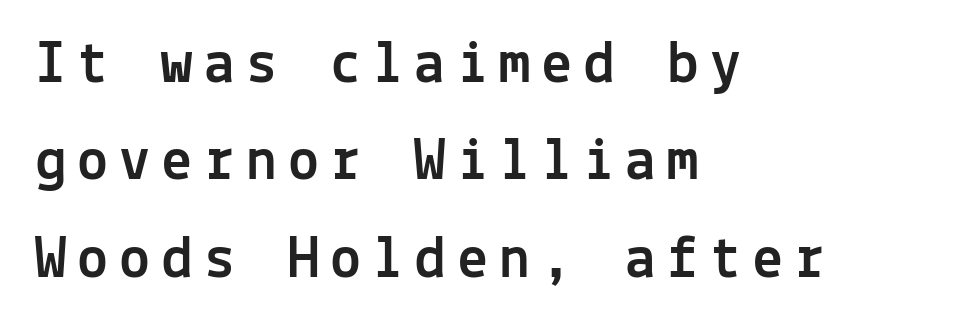
Q: Is the text italic (slanted)? A: No, it is upright.
Q: Is the typeface a serif or a sans-serif typeface? A: Sans-serif.
Q: Is the text underlined? A: No.
Q: How is the paragraph aligned? A: Left-aligned.
Q: Is the spacing between lines tight, normal or loose? A: Normal.
Q: Width (condensed, normal, or wide)? A: Normal.
Q: x-height? A: Medium.
Q: Monospaced? A: Yes.
